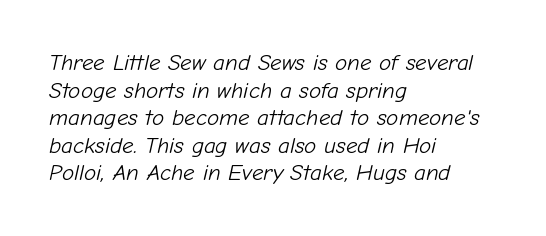
Alignment: flush left. Stems here are at most as thick as an everyday book face. Does the lettering tilt? It does — this is italic. The space directly below the letters is spotless.
